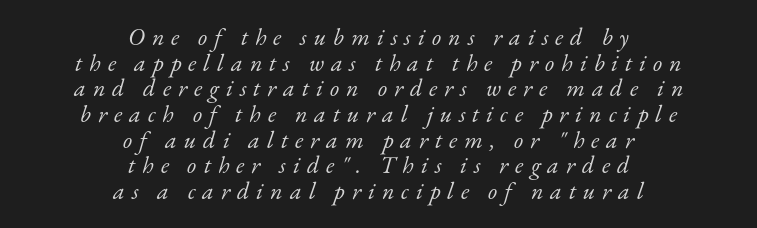
Stems and bowls with no extra thickness — not bold. The typesetter chose a symmetrical, centered arrangement here. The line texture is sparse and dotted thanks to wide tracking. Check under the words: just untouched page. Vertical spacing — tight.
